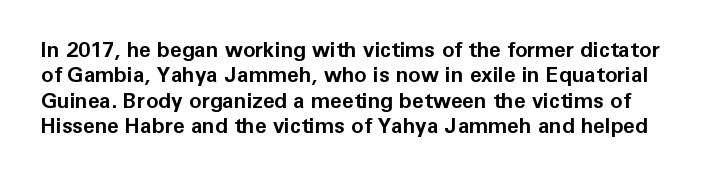
Q: Is the text bold? A: Yes.
Q: Is the text italic (slanted)? A: No, it is upright.
Q: Is the text underlined? A: No.
Q: Is the spacing between letters normal or unusually wide? A: Normal.
